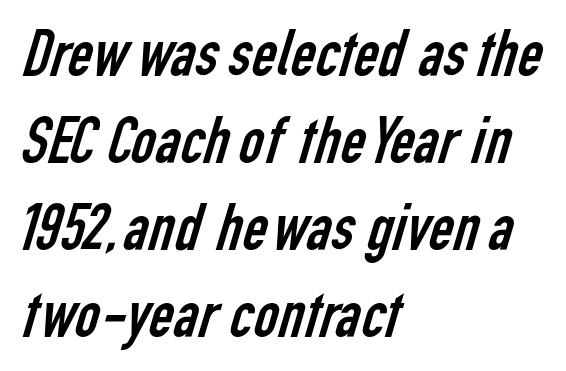
The letters sit at their default tracking, neither squeezed nor spread. This rendering employs a face without finishing strokes, i.e., a sans-serif. Honestly, the row spacing looks completely unremarkable. Is this a fixed-width face? No — the glyphs have proportional, varying widths. Leftover space on each line is placed entirely after the last word.
